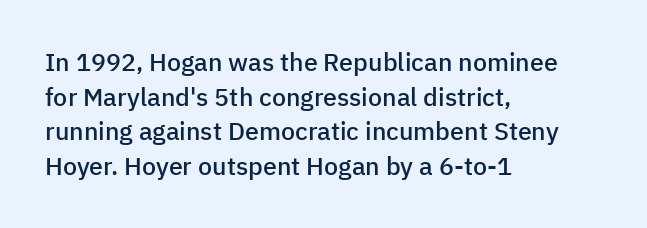
Q: Is the text bold? A: Semi-bold.
Q: Is the text italic (slanted)? A: No, it is upright.
Q: Is the text underlined? A: No.
Q: How is the paragraph aligned? A: Left-aligned.
Q: Is the spacing between letters normal or unusually wide? A: Normal.
Q: Is the spacing between lines tight, normal or loose? A: Normal.
